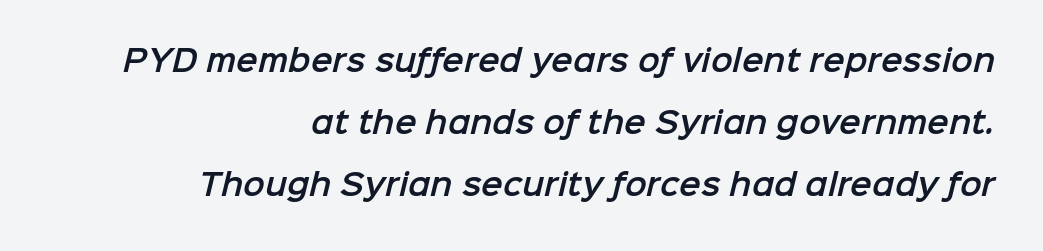
The image shows 29 px sans-serif type; set right-aligned, loose line spacing (2.14x), normal letter spacing, not underlined; low stroke contrast and a medium x-height.
